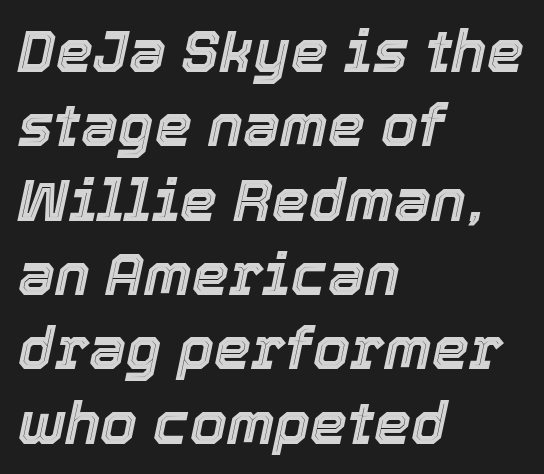
The image shows 59 px text type, italic (leaning right); set left-aligned, normal line spacing (1.26x), normal letter spacing, not underlined; a medium x-height.
